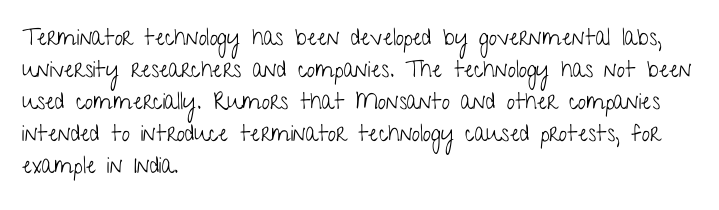
The image shows 23 px text type, upright; set left-aligned, normal line spacing (1.39x), normal letter spacing, not underlined.
